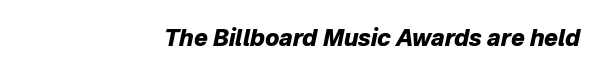
The image shows 23 px bold type, italic (leaning right); set normal letter spacing, not underlined.
